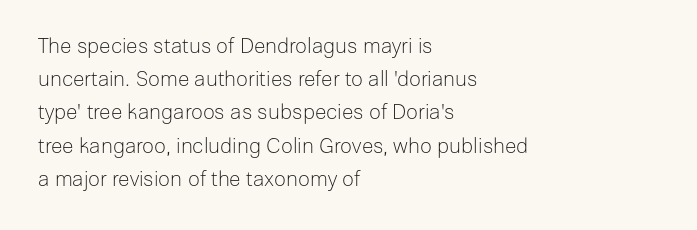
The face looks like a standard text weight, possibly lighter. Short and long lines alike share a common starting point at left. Vertically, the passage feels balanced, rows spaced as you'd expect. A bare baseline throughout the passage. Here the glyphs are tracked normally, forming tight word shapes.
